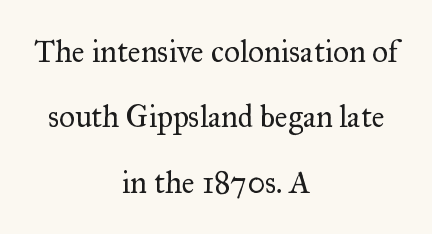
{"serif": "yes", "italic": "no", "bold": "no", "weight": "regular", "width": "normal", "stroke_contrast": "medium", "x_height": "small", "monospaced": "no", "underline": "no", "align": "center", "line_spacing": "loose", "line_spacing_ratio": 2.11, "letter_spacing": "normal", "letter_spacing_em": 0.0, "glyph_px": 31}
